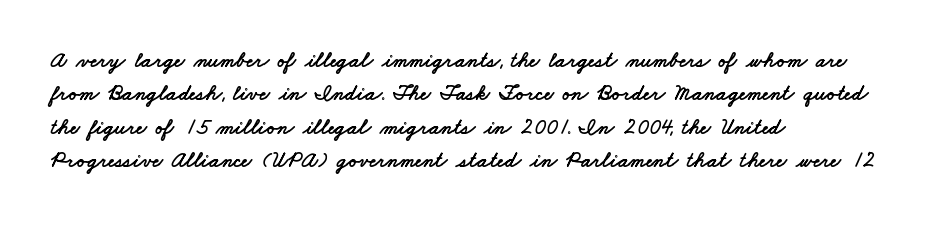
Q: Is the text underlined? A: No.
Q: How is the paragraph aligned? A: Left-aligned.
Q: Is the spacing between letters normal or unusually wide? A: Normal.
Q: Is the spacing between lines tight, normal or loose? A: Normal.
